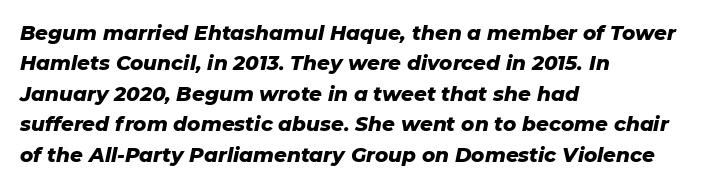
The image shows 20 px bold type, italic (leaning right); set left-aligned, normal line spacing (1.52x), normal letter spacing, not underlined.
